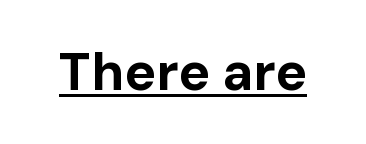
{"serif": "no", "italic": "no", "bold": "yes", "weight": "bold", "width": "normal", "stroke_contrast": "low", "x_height": "medium", "monospaced": "no", "underline": "yes", "letter_spacing": "normal", "letter_spacing_em": 0.0, "glyph_px": 53}
